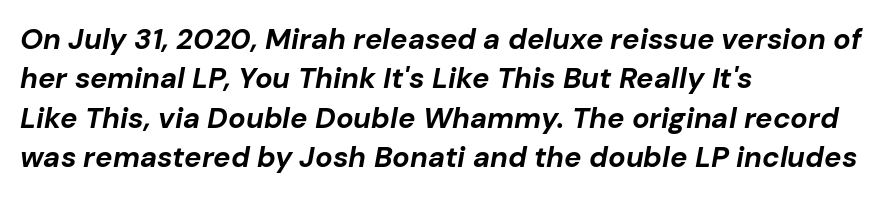
Q: Is the text bold? A: Yes.
Q: Is the text italic (slanted)? A: Yes, it leans right by about 10 degrees.
Q: Is the text underlined? A: No.
Q: How is the paragraph aligned? A: Left-aligned.
Q: Is the spacing between letters normal or unusually wide? A: Normal.
Q: Is the spacing between lines tight, normal or loose? A: Normal.
Q: Width (condensed, normal, or wide)? A: Normal.
Q: Stroke contrast? A: Low.
Q: x-height? A: Medium.
Q: Monospaced? A: No.
